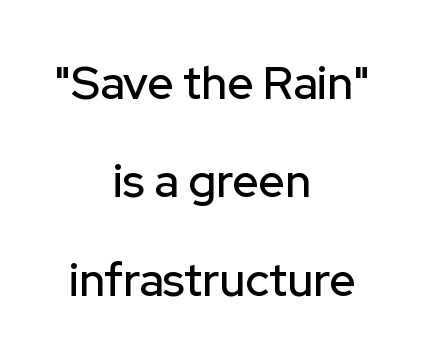
{"serif": "no", "italic": "no", "width": "normal", "stroke_contrast": "low", "x_height": "medium", "monospaced": "no", "underline": "no", "align": "center", "line_spacing": "loose", "line_spacing_ratio": 2.14, "letter_spacing": "normal", "letter_spacing_em": 0.0, "glyph_px": 46}
